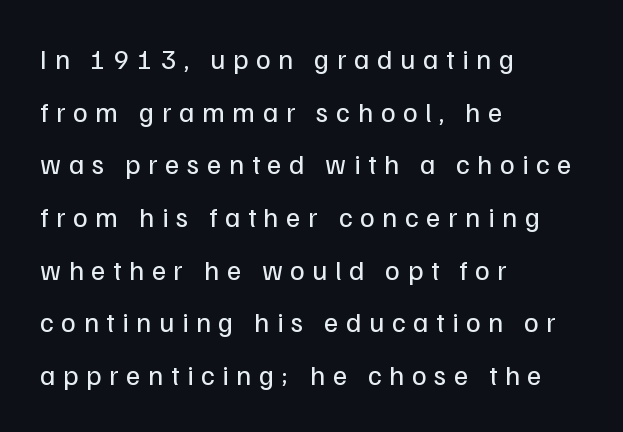
Q: Is the text bold? A: No.
Q: Is the text italic (slanted)? A: No, it is upright.
Q: Is the typeface a serif or a sans-serif typeface? A: Sans-serif.
Q: Is the text underlined? A: No.
Q: How is the paragraph aligned? A: Left-aligned.
Q: Is the spacing between letters normal or unusually wide? A: Unusually wide.
Q: Width (condensed, normal, or wide)? A: Normal.
Q: Stroke contrast? A: Low.
Q: x-height? A: Medium.
Q: Monospaced? A: No.
